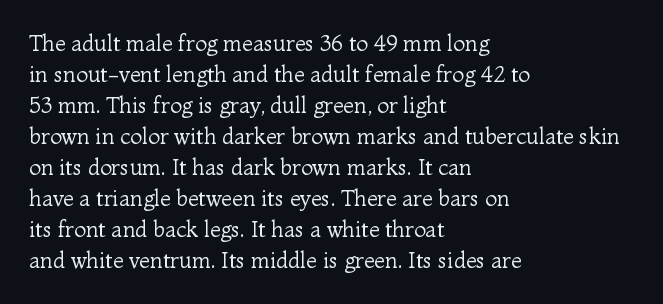
Q: Is the text bold? A: No.
Q: Is the text italic (slanted)? A: No, it is upright.
Q: Is the text underlined? A: No.
Q: How is the paragraph aligned? A: Left-aligned.
Q: Is the spacing between letters normal or unusually wide? A: Normal.
Q: Is the spacing between lines tight, normal or loose? A: Normal.
